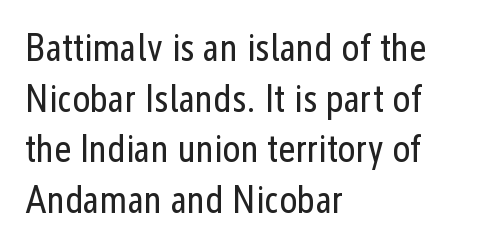
Look at the tracking — it's just the regular setting, nothing added. In terms of leading, this rendering sits right in the middle. In terms of letterform style, serifs are entirely absent. These lines are rendered in a variable-pitch font.
